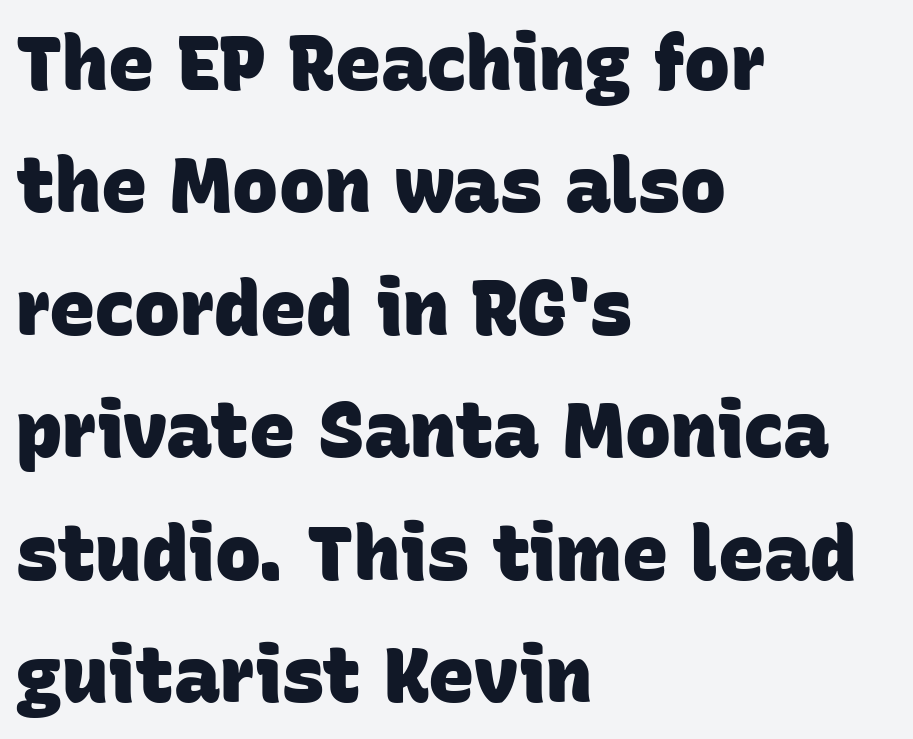
Q: Is the text bold? A: Yes.
Q: Is the typeface a serif or a sans-serif typeface? A: Sans-serif.
Q: Is the text underlined? A: No.
Q: How is the paragraph aligned? A: Left-aligned.
Q: Is the spacing between letters normal or unusually wide? A: Normal.
Q: Is the spacing between lines tight, normal or loose? A: Normal.
Q: Width (condensed, normal, or wide)? A: Normal.
Q: Stroke contrast? A: Low.
Q: x-height? A: Large.
Q: Monospaced? A: No.
